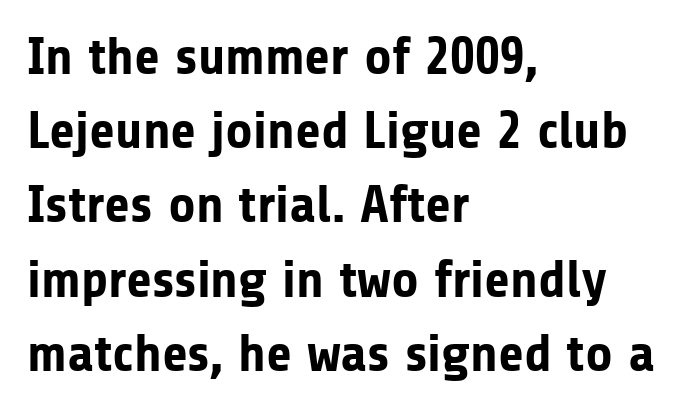
{"serif": "no", "italic": "no", "bold": "yes", "weight": "bold", "width": "normal", "stroke_contrast": "low", "x_height": "medium", "monospaced": "no", "underline": "no", "align": "left", "line_spacing": "normal", "line_spacing_ratio": 1.4, "letter_spacing": "normal", "letter_spacing_em": 0.0, "glyph_px": 53}
